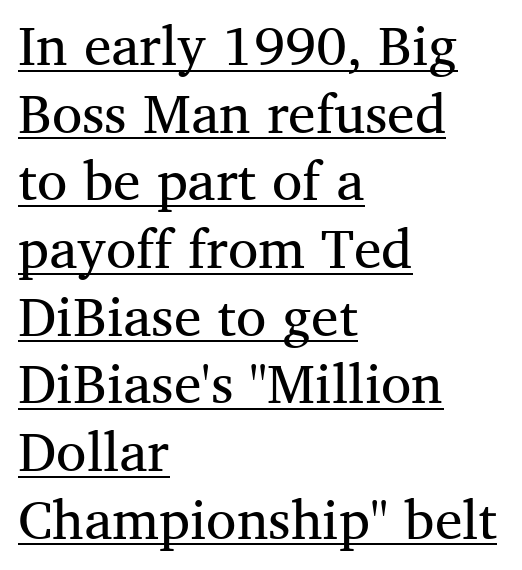
Nothing heavy about these letters — not bold at all. The glyphs in this specimen are seriffed. The lettering stays uniformly vertical, giving the passage a roman look. The type is set solid horizontally, with unmodified tracking. Like a heading marked for emphasis, these lines bear an underscore. Think of a printed novel: that variable character pitch is what you see here.
